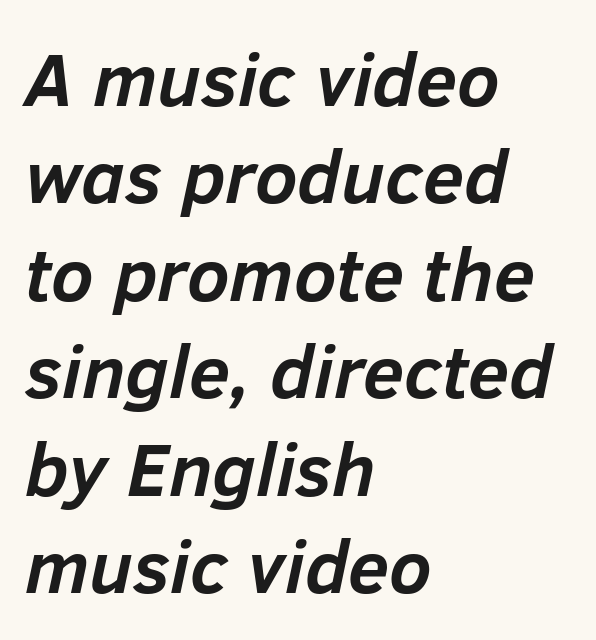
Q: Is the text bold? A: Yes.
Q: Is the text italic (slanted)? A: Yes, it leans right by about 12 degrees.
Q: Is the text underlined? A: No.
Q: How is the paragraph aligned? A: Left-aligned.
Q: Is the spacing between letters normal or unusually wide? A: Normal.
Q: Is the spacing between lines tight, normal or loose? A: Normal.
Q: Width (condensed, normal, or wide)? A: Normal.
Q: Stroke contrast? A: Low.
Q: x-height? A: Medium.
Q: Monospaced? A: No.
